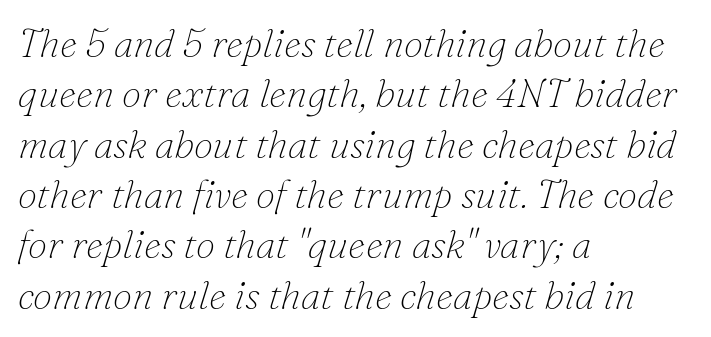
The image shows 39 px thin serif type, italic (leaning right); set left-aligned, normal line spacing (1.29x), normal letter spacing, not underlined; low stroke contrast and a small x-height.
